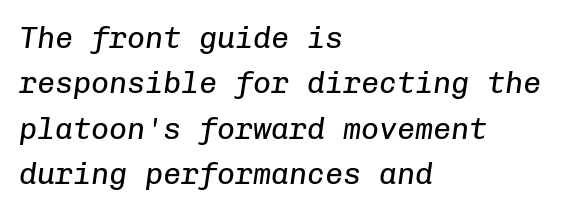
What's the leading like? Ordinary, nothing unusual. These lines keep a tight, regular rhythm from letter to letter. Each row of text sits above clean, open space. The letterforms sit at book weight or below.
